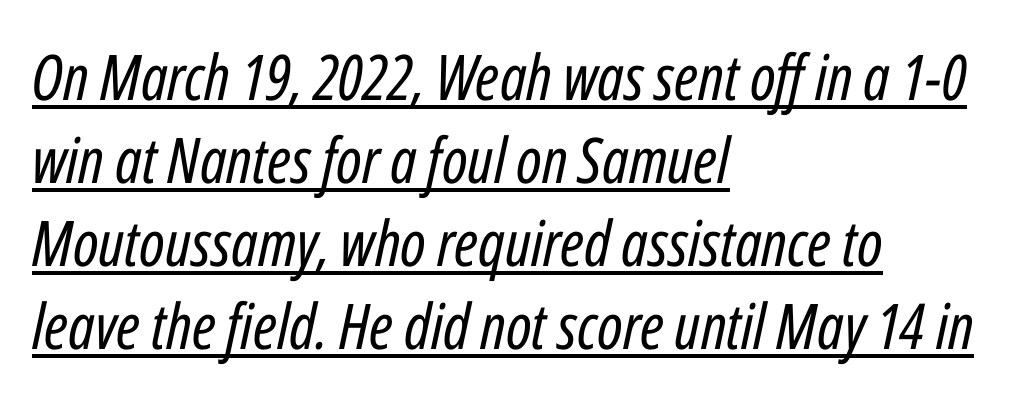
The image shows 63 px regular-weight, condensed type, italic (leaning right); set left-aligned, normal line spacing (1.32x), normal letter spacing, underlined; low stroke contrast and a medium x-height.
